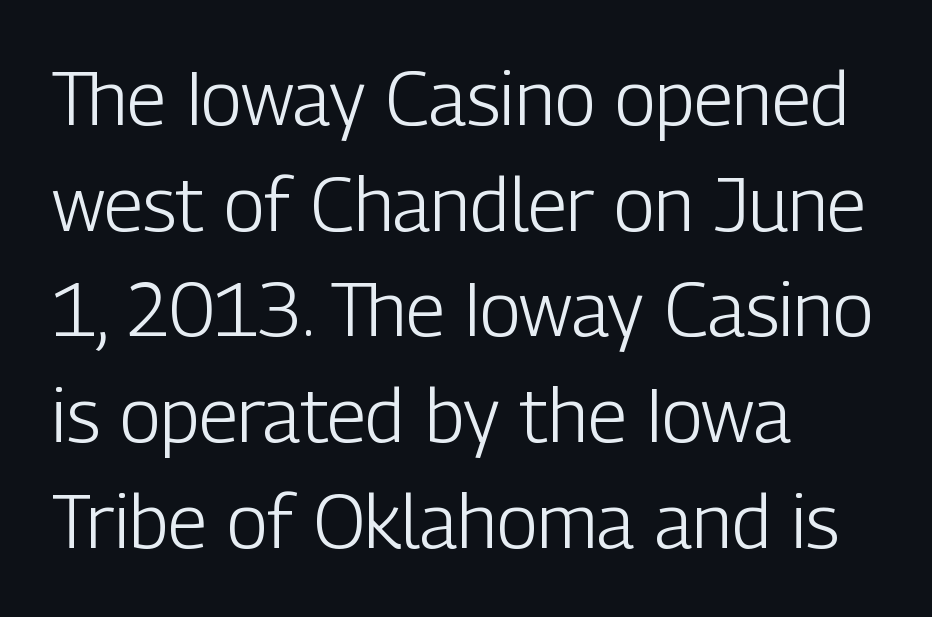
Stroke terminals: plain, sans-serif. The letters sit at their default tracking, neither squeezed nor spread. These lines are rendered in a variable-pitch font. This rendering features lettering with no underline. The rendering uses a moderate line-height, typical for paragraphs.
